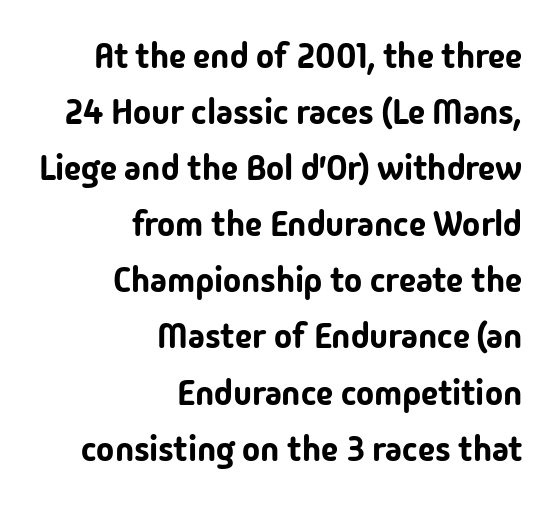
Q: Is the text italic (slanted)? A: No, it is upright.
Q: Is the typeface a serif or a sans-serif typeface? A: Sans-serif.
Q: Is the text underlined? A: No.
Q: How is the paragraph aligned? A: Right-aligned.
Q: Is the spacing between letters normal or unusually wide? A: Normal.
Q: Is the spacing between lines tight, normal or loose? A: Normal.
Q: Width (condensed, normal, or wide)? A: Normal.
Q: Stroke contrast? A: Low.
Q: x-height? A: Medium.
Q: Monospaced? A: No.
